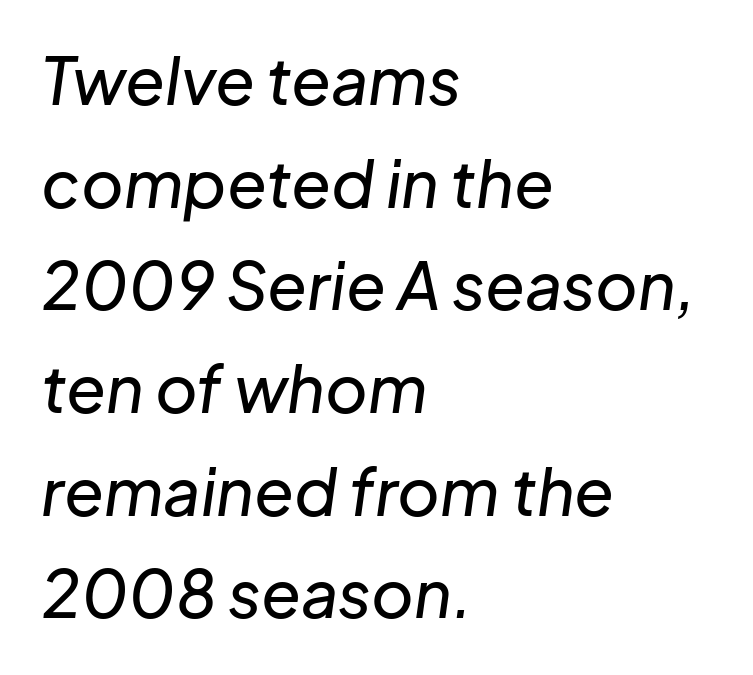
Q: Is the text italic (slanted)? A: Yes, it leans right by about 8 degrees.
Q: Is the text underlined? A: No.
Q: How is the paragraph aligned? A: Left-aligned.
Q: Is the spacing between letters normal or unusually wide? A: Normal.
Q: Is the spacing between lines tight, normal or loose? A: Normal.
Q: Width (condensed, normal, or wide)? A: Normal.
Q: Stroke contrast? A: Low.
Q: x-height? A: Medium.
Q: Monospaced? A: No.
